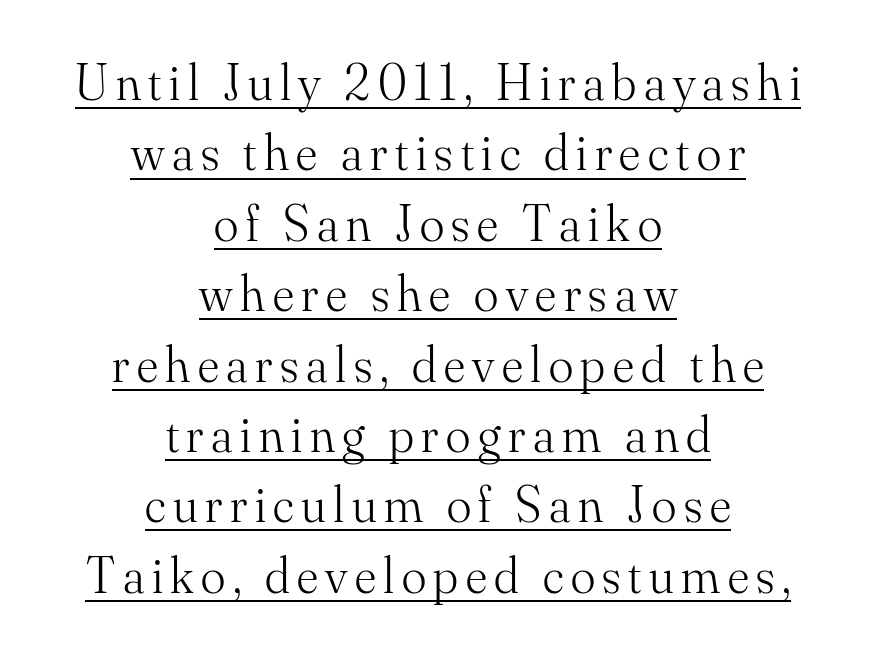
The image shows 51 px light serif type, upright; set centered, normal line spacing (1.38x), underlined; medium stroke contrast and a small x-height.
